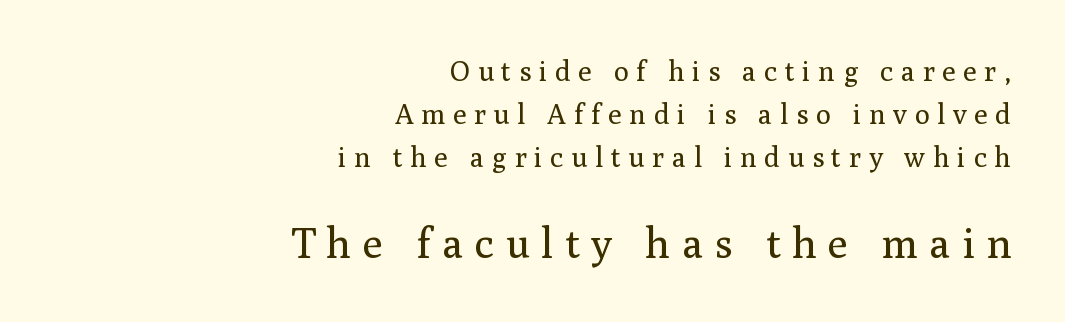
The image shows 42 px regular-weight serif type, upright; set right-aligned, normal line spacing (1.54x), unusually wide letter spacing (+0.27 em), not underlined; the second (bottom) block is 1.5x larger; medium stroke contrast and a medium x-height.
